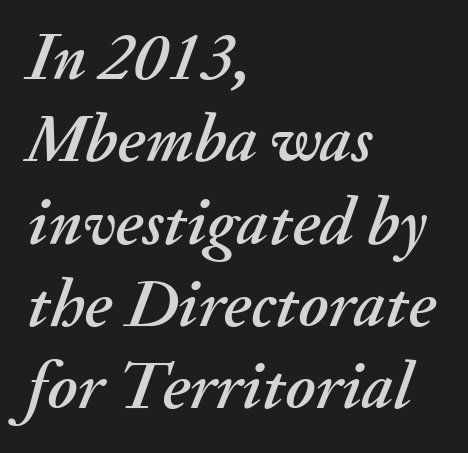
Q: Is the text italic (slanted)? A: Yes, it leans right by about 20 degrees.
Q: Is the text underlined? A: No.
Q: How is the paragraph aligned? A: Left-aligned.
Q: Is the spacing between letters normal or unusually wide? A: Normal.
Q: Width (condensed, normal, or wide)? A: Normal.
Q: Stroke contrast? A: Medium.
Q: x-height? A: Small.
Q: Monospaced? A: No.
